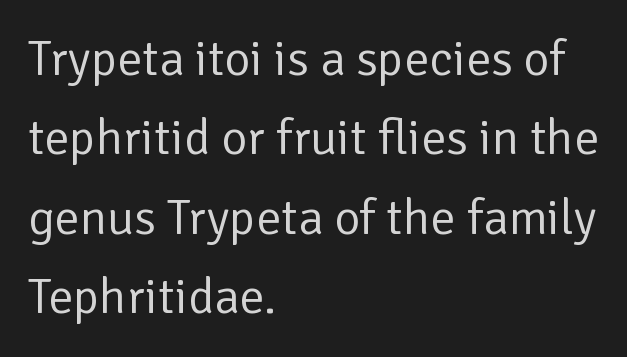
The typesetting does not lean heavy: it is not bold. The passage is arranged the way most books set body copy — flush left. Leading matches the norm, producing a regular column. These lines are rendered in a variable-pitch font. There is no visible air inserted between adjacent glyphs.
